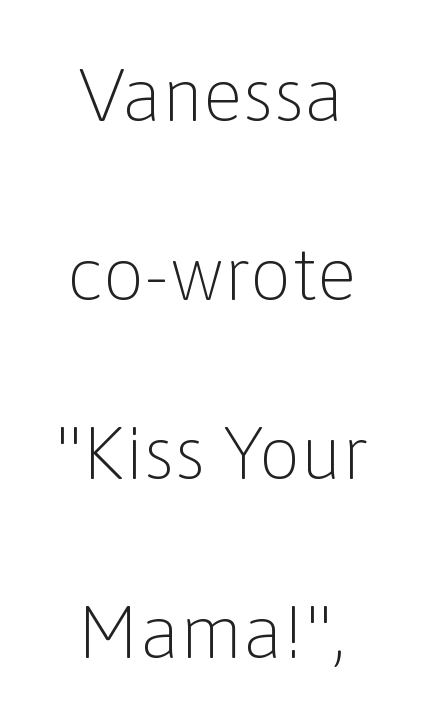
Regarding leading, the lines here are spaced well apart. Teacher's note: observe the equal gaps on both sides — that is centered alignment. How are the letters spaced? Ordinarily, with no added tracking. The passage shown is not bold in any degree. Do the characters align in a grid? No, the font is proportional. Check under the words: just untouched page.
